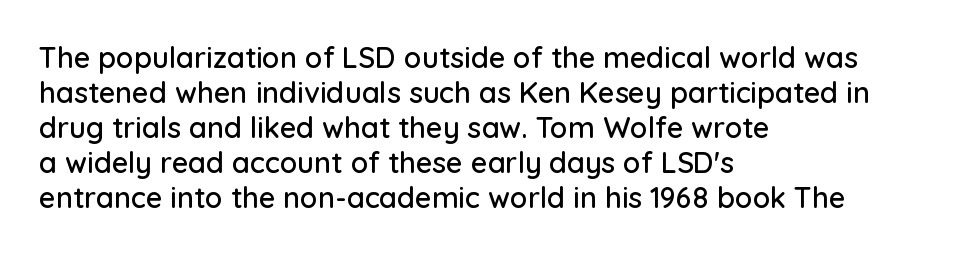
Notice how the stems are strictly vertical — no italics here. Character widths vary here, with narrow letters taking less room than wide ones. Letterform terminals end flat and unadorned throughout the passage. Observe the ordinary spacing: letters are neighbours, not strangers.
